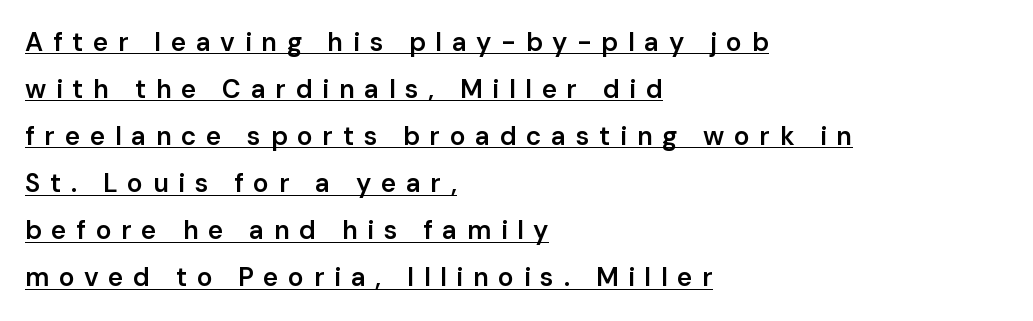
{"italic": "no", "bold": "semi", "underline": "yes", "align": "left", "line_spacing_ratio": 1.81, "letter_spacing": "wide", "letter_spacing_em": 0.37, "glyph_px": 26}
